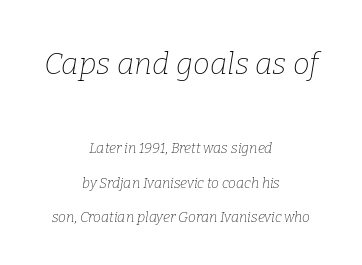
{"serif": "yes", "italic": "yes", "lean": "right", "slant_degrees": 9, "bold": "no", "weight": "thin", "width": "normal", "stroke_contrast": "low", "x_height": "medium", "monospaced": "no", "underline": "no", "align": "center", "line_spacing": "loose", "line_spacing_ratio": 2.49, "letter_spacing": "normal", "letter_spacing_em": 0.0, "larger_block": "first", "size_ratio": 2.14, "glyph_px": 30}
